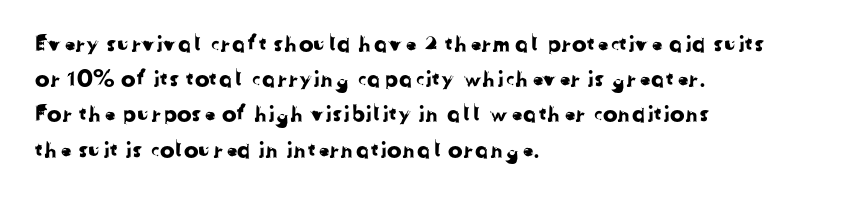
The image shows 22 px text type; set left-aligned, normal line spacing (1.6x), normal letter spacing, not underlined.
